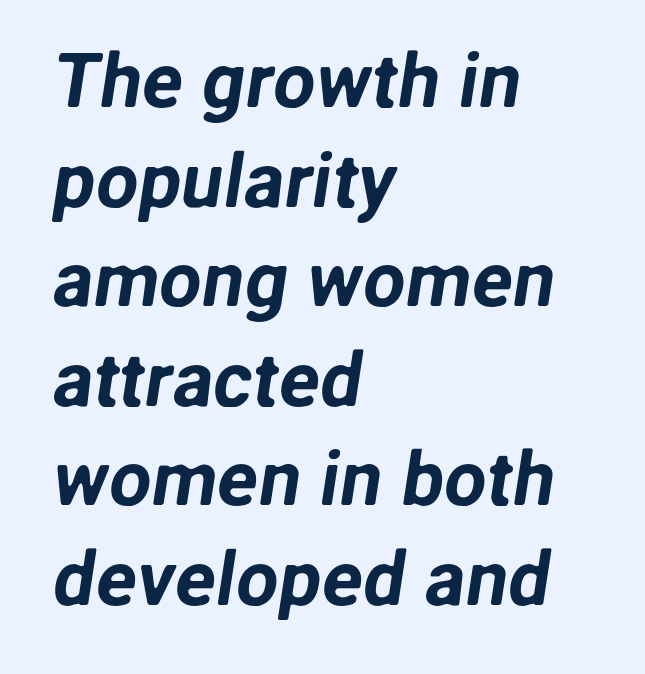
The image shows 76 px sans-serif type; set left-aligned, normal line spacing (1.31x), normal letter spacing, not underlined; low stroke contrast and a medium x-height.
